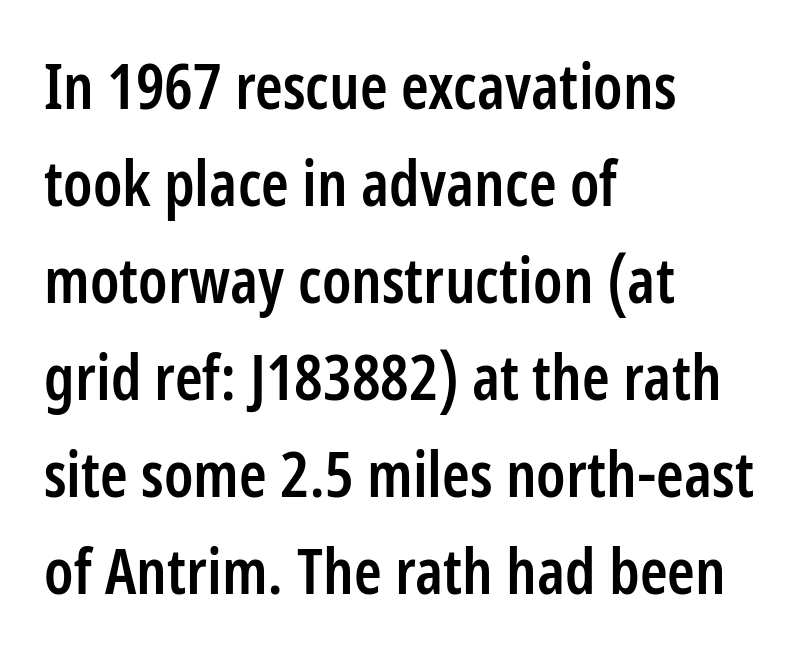
{"serif": "no", "italic": "no", "bold": "semi", "weight": "semibold", "width": "condensed", "stroke_contrast": "low", "x_height": "medium", "monospaced": "no", "underline": "no", "align": "left", "line_spacing": "normal", "line_spacing_ratio": 1.54, "letter_spacing": "normal", "letter_spacing_em": 0.0, "glyph_px": 63}
